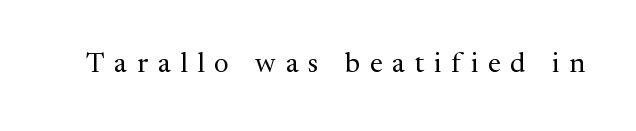
Q: Is the text bold? A: No.
Q: Is the text italic (slanted)? A: No, it is upright.
Q: Is the typeface a serif or a sans-serif typeface? A: Serif.
Q: Is the text underlined? A: No.
Q: Is the spacing between letters normal or unusually wide? A: Unusually wide.
Q: Width (condensed, normal, or wide)? A: Normal.
Q: Stroke contrast? A: Medium.
Q: x-height? A: Medium.
Q: Monospaced? A: No.
